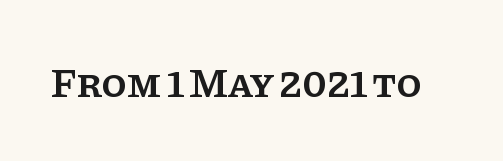
{"serif": "yes", "italic": "no", "bold": "semi", "weight": "semibold", "width": "normal", "stroke_contrast": "low", "x_height": "large", "monospaced": "no", "underline": "no", "letter_spacing": "normal", "letter_spacing_em": 0.0, "glyph_px": 41}
